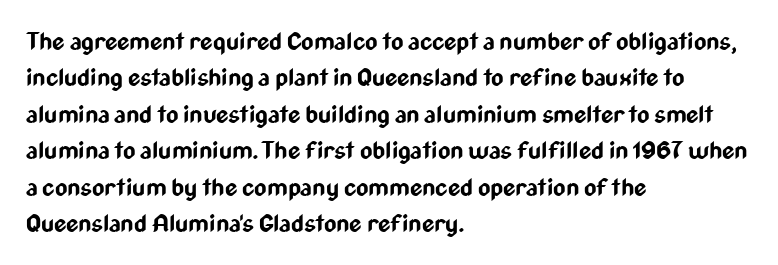
The designer left line spacing at the default. The horizontal fit of the characters is conventional and even. The specimen reads as upright at a glance. The passage shown is not underscored anywhere. The letters are bold, with thick, heavy strokes.
